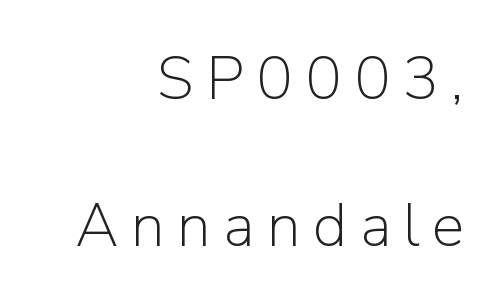
The strokes carry an ordinary text weight at most. How would I describe the line gaps? Wide and relaxed. To sum up the face: it is a sans, with no serifs. A clean baseline with only descenders dipping below it. Varying glyph widths throughout — classic text-font behaviour.
